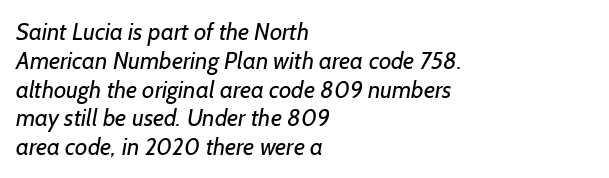
{"bold": "no", "underline": "no", "align": "left", "line_spacing_ratio": 1.2, "letter_spacing": "normal", "letter_spacing_em": 0.0, "glyph_px": 24}
